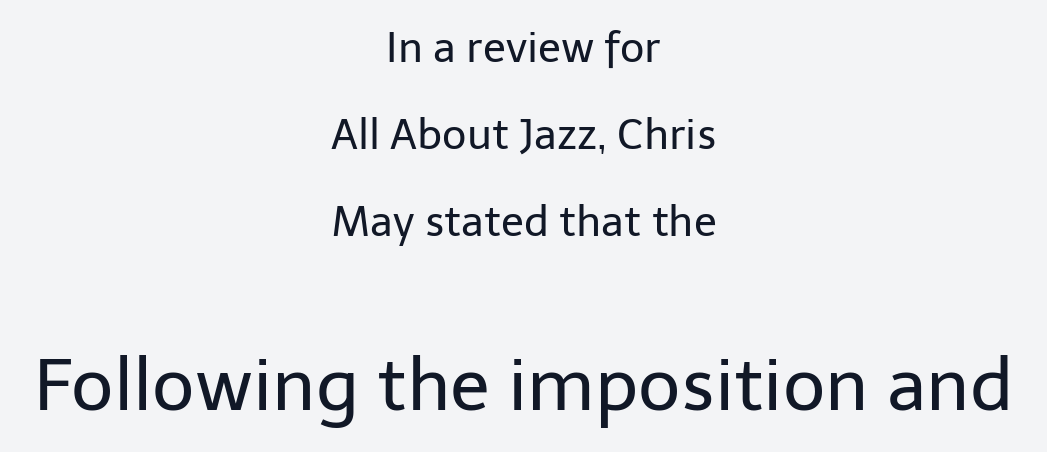
Unlike italic type, these characters show no tilt at all. The typeface chosen for these lines omits serifs. The horizontal fit of the characters is conventional and even. Whoever set this chose breathing room over compactness in the vertical rhythm.
